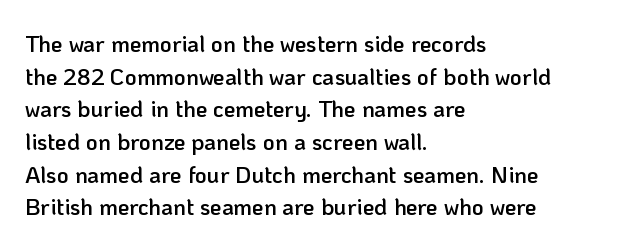
Q: Is the text bold? A: Semi-bold.
Q: Is the text italic (slanted)? A: No, it is upright.
Q: Is the text underlined? A: No.
Q: How is the paragraph aligned? A: Left-aligned.
Q: Is the spacing between letters normal or unusually wide? A: Normal.
Q: Is the spacing between lines tight, normal or loose? A: Normal.
